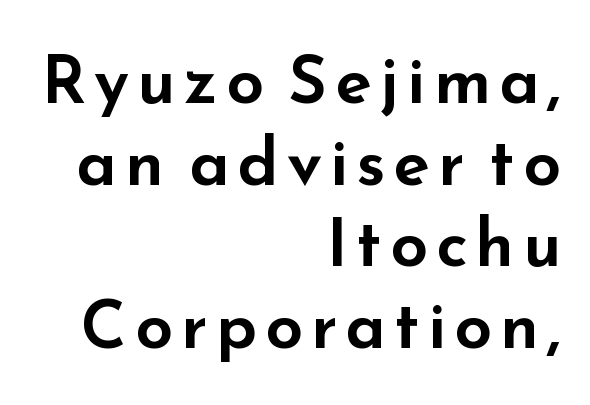
The image shows 67 px wide sans-serif type, upright; set right-aligned, line spacing 1.22x, not underlined; low stroke contrast and a small x-height.
